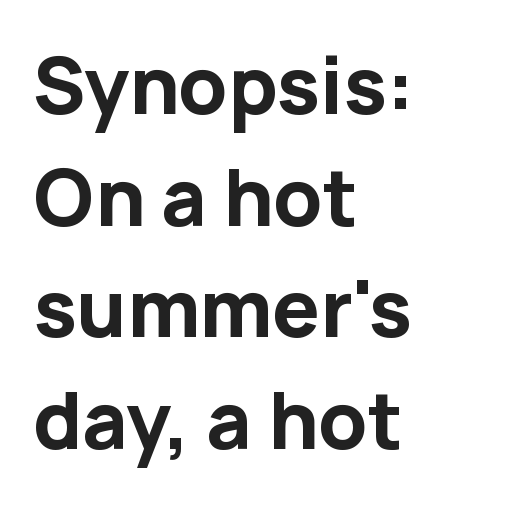
Plain, unruled lines of type. Line spacing here is normal. A full-strength bold gives these letters their thick strokes. Teacher's note: observe the even left margin — that is flush-left alignment. Grotesque or geometric, the face here clearly has no serifs.
